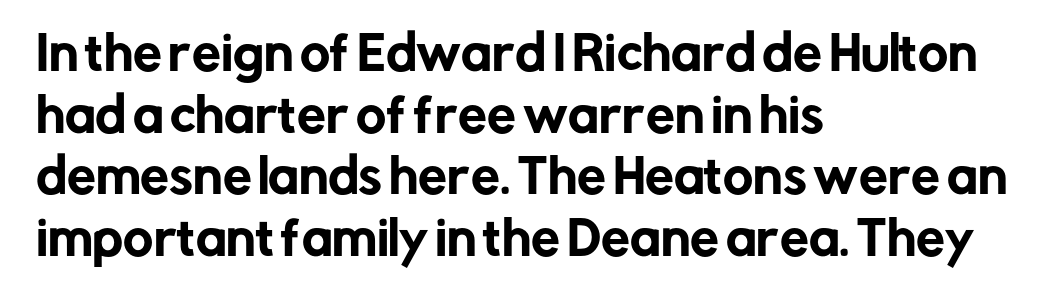
Q: Is the text italic (slanted)? A: No, it is upright.
Q: Is the typeface a serif or a sans-serif typeface? A: Sans-serif.
Q: Is the text underlined? A: No.
Q: How is the paragraph aligned? A: Left-aligned.
Q: Is the spacing between letters normal or unusually wide? A: Normal.
Q: Is the spacing between lines tight, normal or loose? A: Normal.
Q: Width (condensed, normal, or wide)? A: Normal.
Q: Stroke contrast? A: Low.
Q: x-height? A: Medium.
Q: Monospaced? A: No.
